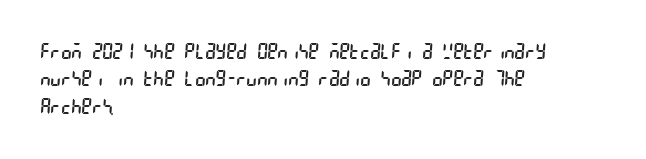
The image shows 22 px text type; set left-aligned, line spacing 1.24x, normal letter spacing, not underlined.
